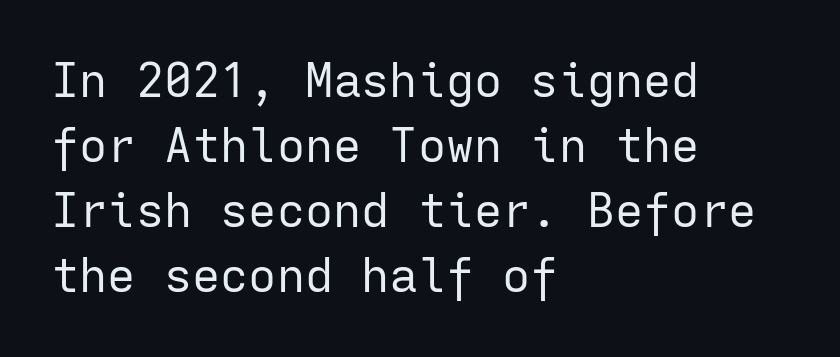
Q: Is the text bold? A: No.
Q: Is the text italic (slanted)? A: No, it is upright.
Q: Is the typeface a serif or a sans-serif typeface? A: Sans-serif.
Q: Is the text underlined? A: No.
Q: How is the paragraph aligned? A: Left-aligned.
Q: Is the spacing between letters normal or unusually wide? A: Normal.
Q: Is the spacing between lines tight, normal or loose? A: Normal.
Q: Width (condensed, normal, or wide)? A: Normal.
Q: Stroke contrast? A: Low.
Q: x-height? A: Medium.
Q: Monospaced? A: Yes.
